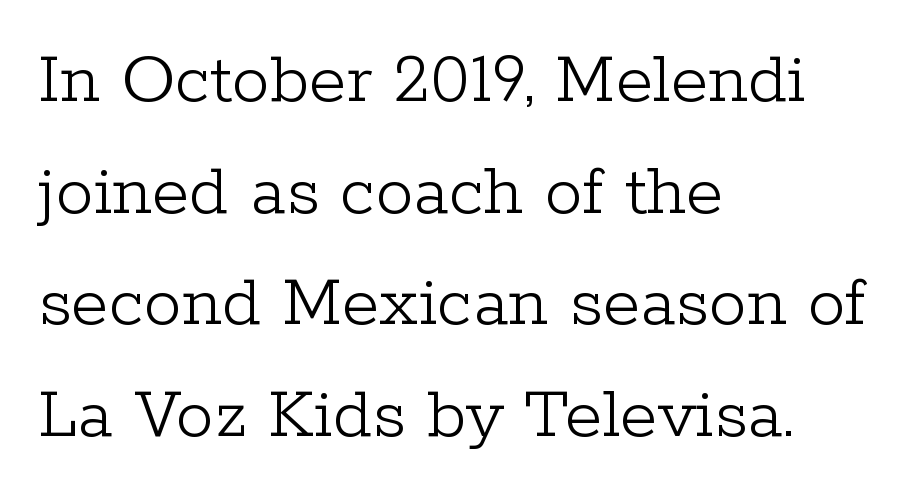
Q: Is the text bold? A: No.
Q: Is the text italic (slanted)? A: No, it is upright.
Q: Is the typeface a serif or a sans-serif typeface? A: Serif.
Q: Is the text underlined? A: No.
Q: How is the paragraph aligned? A: Left-aligned.
Q: Is the spacing between letters normal or unusually wide? A: Normal.
Q: Is the spacing between lines tight, normal or loose? A: Normal.
Q: Width (condensed, normal, or wide)? A: Normal.
Q: Stroke contrast? A: Low.
Q: x-height? A: Medium.
Q: Monospaced? A: No.
